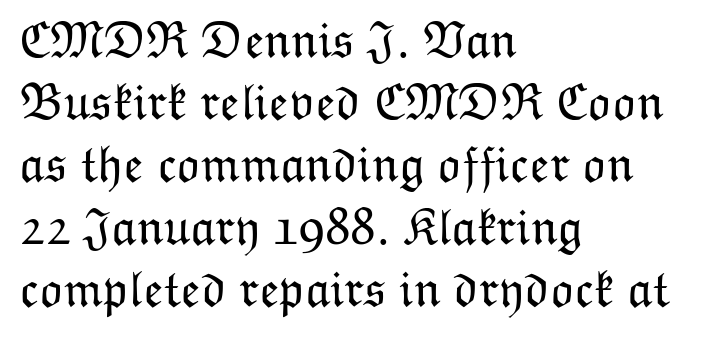
Students, note that the glyphs here touch the page at normal intervals. Decoration check: the copy has no underline. Here the designer chose a conventional face with non-uniform glyph widths. The letters look calm and open, with moderate or lighter stems. This rendering uses left alignment, leaving the right contour irregular. Does the lettering tilt? It doesn't — this is upright.
